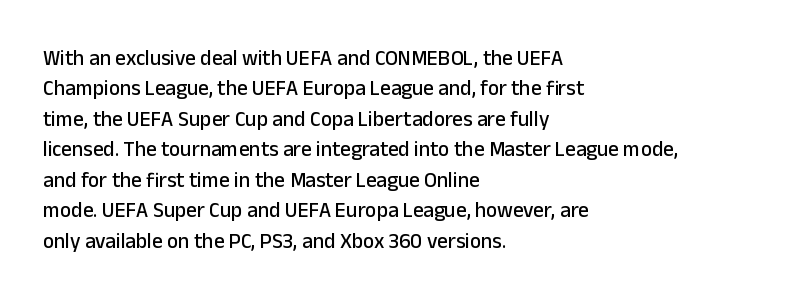
A bare baseline throughout the passage. This rendering uses left alignment, leaving the right contour irregular. Vertical strokes here are truly vertical. Glyph-to-glyph distance matches everyday printed text. If you measured baseline to baseline, you'd find a middling distance.
